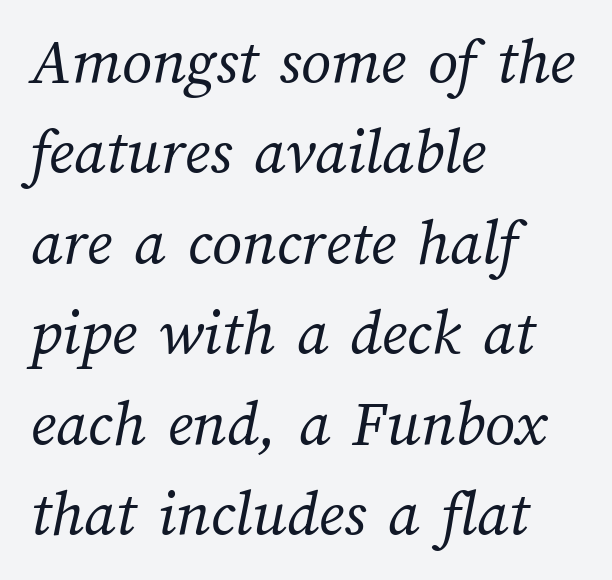
The image shows 66 px regular-weight type; set left-aligned, normal line spacing (1.37x), normal letter spacing, not underlined; medium stroke contrast and a medium x-height.
